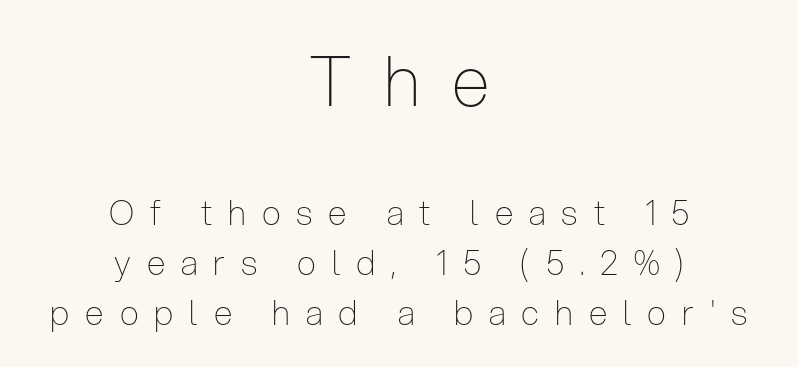
Q: Is the text bold? A: No.
Q: Is the text italic (slanted)? A: No, it is upright.
Q: Is the typeface a serif or a sans-serif typeface? A: Sans-serif.
Q: Is the text underlined? A: No.
Q: How is the paragraph aligned? A: Centered.
Q: Is the spacing between letters normal or unusually wide? A: Unusually wide.
Q: Is the spacing between lines tight, normal or loose? A: Normal.
Q: Which block of text is set in a larger size, the first (top) or the second (bottom)? A: The first (top) one.
Q: Width (condensed, normal, or wide)? A: Condensed.
Q: Stroke contrast? A: Low.
Q: x-height? A: Medium.
Q: Monospaced? A: No.
